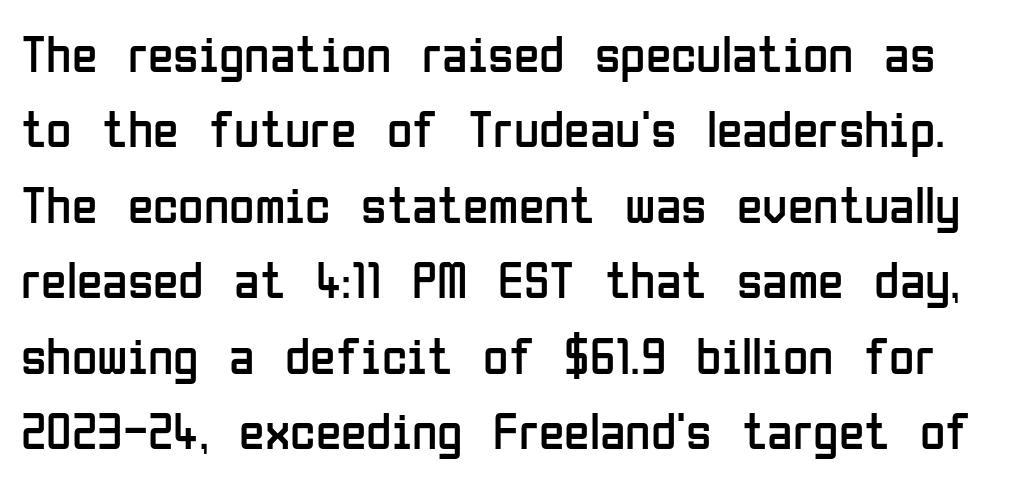
Q: Is the text bold? A: No.
Q: Is the text italic (slanted)? A: No, it is upright.
Q: Is the typeface a serif or a sans-serif typeface? A: Sans-serif.
Q: Is the text underlined? A: No.
Q: Is the spacing between letters normal or unusually wide? A: Normal.
Q: Is the spacing between lines tight, normal or loose? A: Normal.
Q: Width (condensed, normal, or wide)? A: Condensed.
Q: Stroke contrast? A: Low.
Q: x-height? A: Medium.
Q: Monospaced? A: No.
